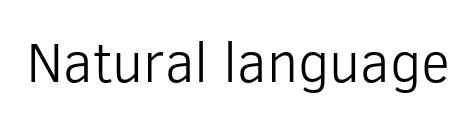
Each letter keeps its own natural width here, so spacing adapts to shape. Type style note: lacks serifs. Designer's note — italics off, roman on. This rendering leaves character spacing at its baseline value. The letters look calm and open, with moderate or lighter stems.
